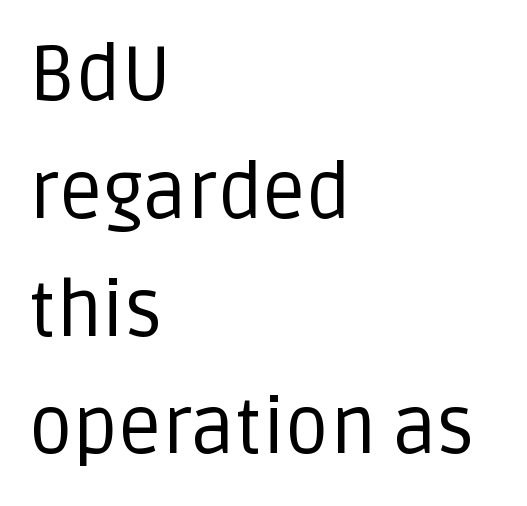
{"serif": "no", "italic": "no", "bold": "no", "weight": "regular", "width": "normal", "stroke_contrast": "low", "x_height": "large", "monospaced": "no", "underline": "no", "align": "left", "line_spacing": "normal", "line_spacing_ratio": 1.53, "letter_spacing": "normal", "letter_spacing_em": 0.0, "glyph_px": 77}
